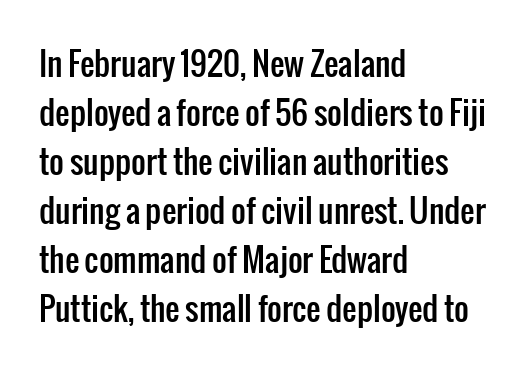
Students, observe: this is what conventionally led text looks like. How are the letters spaced? Ordinarily, with no added tracking. Notice how the passage keeps a crisp vertical edge on the left only. Character widths vary here, with narrow letters taking less room than wide ones. The type family on display is of the sans-serif kind. Any mark beneath the type? The region is blank.
